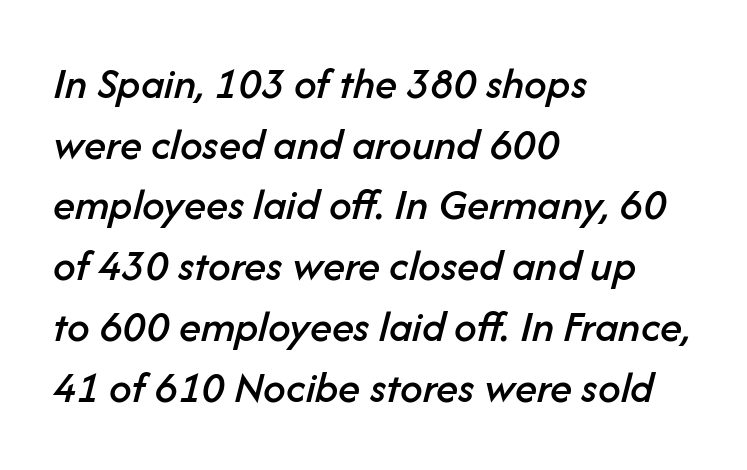
Q: Is the text italic (slanted)? A: Yes, it leans right by about 14 degrees.
Q: Is the text underlined? A: No.
Q: How is the paragraph aligned? A: Left-aligned.
Q: Is the spacing between letters normal or unusually wide? A: Normal.
Q: Is the spacing between lines tight, normal or loose? A: Normal.
Q: Width (condensed, normal, or wide)? A: Normal.
Q: Stroke contrast? A: Low.
Q: x-height? A: Medium.
Q: Monospaced? A: No.
